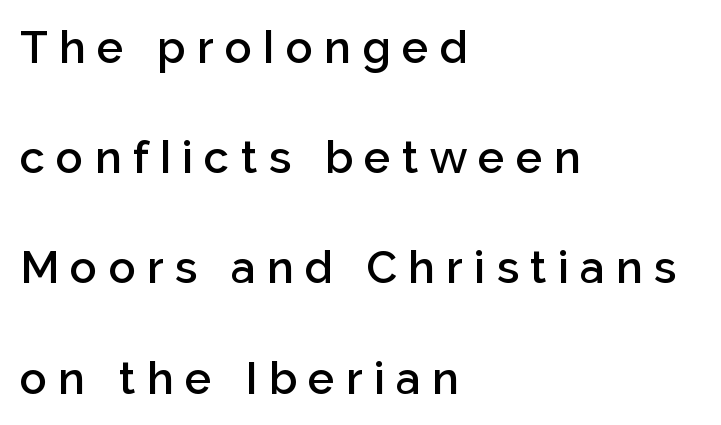
The image shows 45 px semibold sans-serif type, upright; set left-aligned, loose line spacing (2.45x), unusually wide letter spacing (+0.25 em), not underlined; low stroke contrast and a medium x-height.
